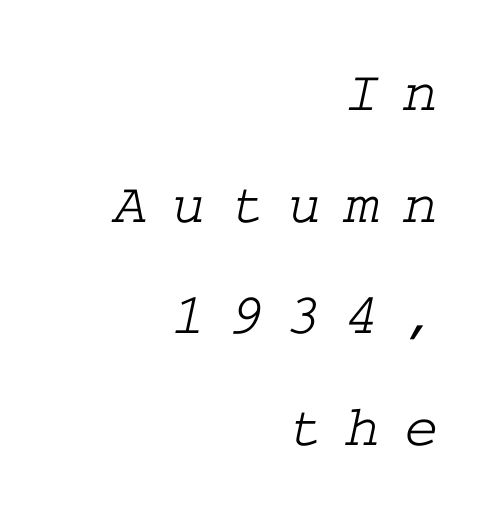
Q: Is the typeface a serif or a sans-serif typeface? A: Serif.
Q: Is the text underlined? A: No.
Q: How is the paragraph aligned? A: Right-aligned.
Q: Is the spacing between letters normal or unusually wide? A: Unusually wide.
Q: Width (condensed, normal, or wide)? A: Wide.
Q: Stroke contrast? A: Low.
Q: x-height? A: Medium.
